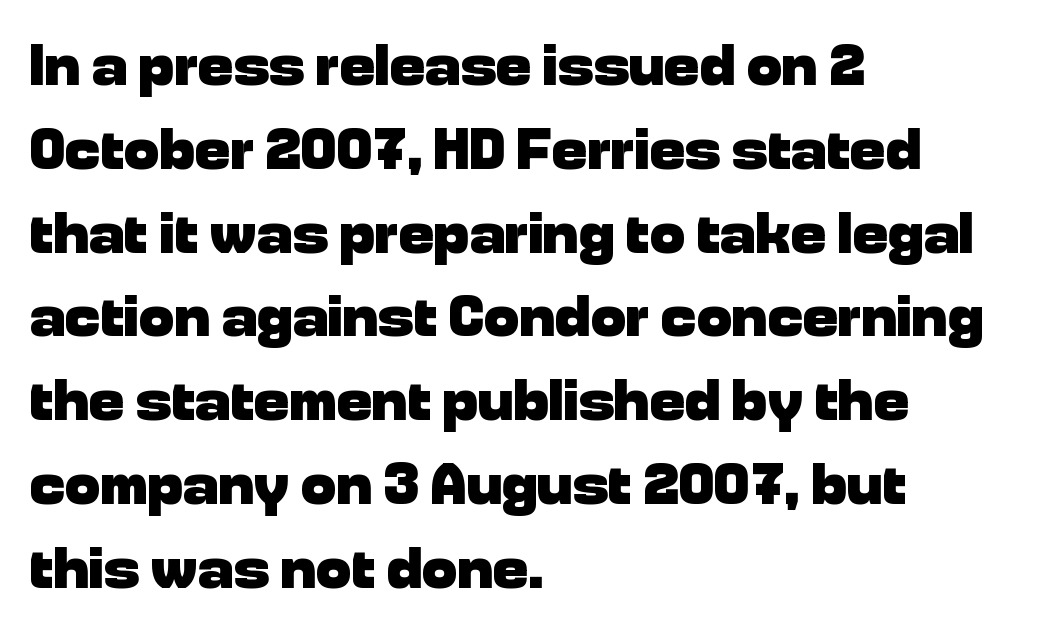
{"serif": "no", "italic": "no", "bold": "yes", "weight": "heavy", "width": "normal", "stroke_contrast": "low", "x_height": "medium", "monospaced": "no", "underline": "no", "align": "left", "line_spacing": "normal", "line_spacing_ratio": 1.42, "letter_spacing": "normal", "letter_spacing_em": 0.0, "glyph_px": 59}
